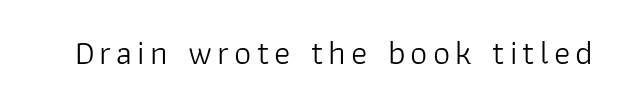
The rendering uses natural spacing where letterforms have individual widths. Nope, no serifs anywhere on these letters. Check under the words: just untouched page. This reads as an unemphasized weight, regular at the heaviest. The lettering stays uniformly vertical, giving the passage a roman look.
